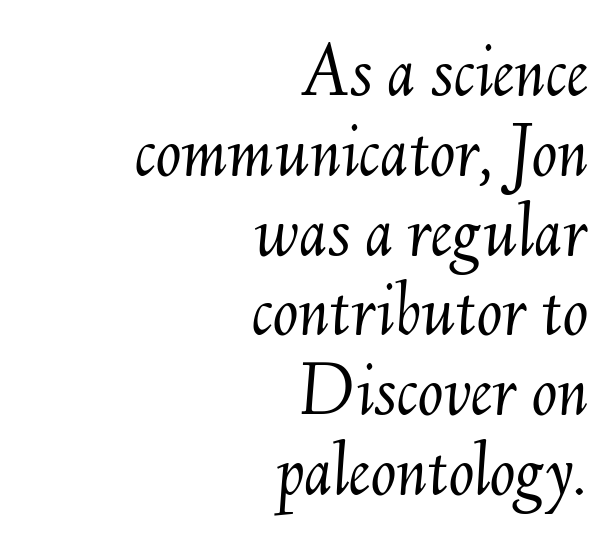
Q: Is the text bold? A: No.
Q: Is the text italic (slanted)? A: Yes, it leans right by about 6 degrees.
Q: Is the text underlined? A: No.
Q: How is the paragraph aligned? A: Right-aligned.
Q: Is the spacing between letters normal or unusually wide? A: Normal.
Q: Is the spacing between lines tight, normal or loose? A: Tight.
Q: Width (condensed, normal, or wide)? A: Normal.
Q: Stroke contrast? A: Medium.
Q: x-height? A: Small.
Q: Monospaced? A: No.
